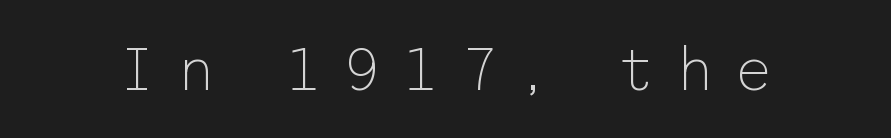
Q: Is the text bold? A: No.
Q: Is the text italic (slanted)? A: No, it is upright.
Q: Is the typeface a serif or a sans-serif typeface? A: Sans-serif.
Q: Is the text underlined? A: No.
Q: Is the spacing between letters normal or unusually wide? A: Unusually wide.
Q: Width (condensed, normal, or wide)? A: Normal.
Q: Stroke contrast? A: Low.
Q: x-height? A: Medium.
